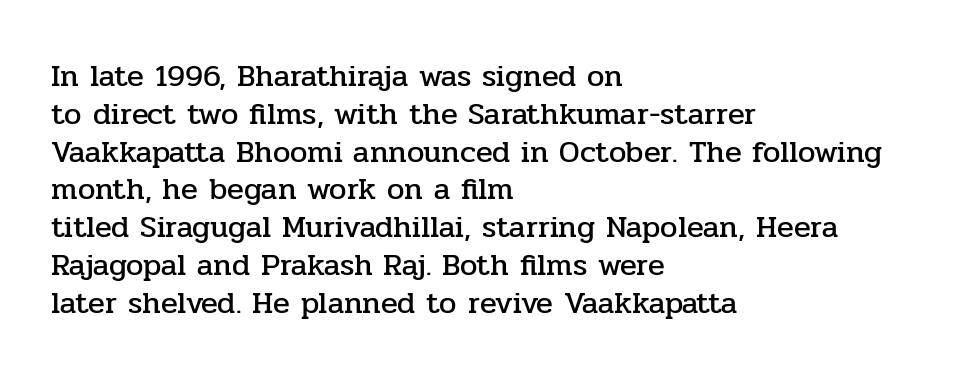
{"serif": "yes", "italic": "no", "width": "normal", "stroke_contrast": "low", "x_height": "medium", "monospaced": "no", "underline": "no", "align": "left", "line_spacing_ratio": 1.22, "letter_spacing": "normal", "letter_spacing_em": 0.0, "glyph_px": 31}
